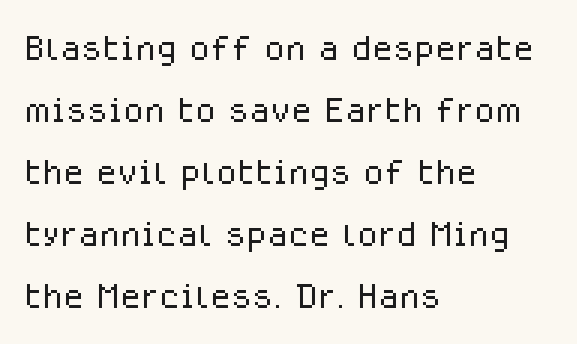
The rows are spaced the way most documents space them. Spacing verdict: proportional, widths tailored to each character. Letters rest on an invisible, unmarked baseline. Notice how the passage keeps a crisp vertical edge on the left only. Look at the bottom of the vertical strokes: they stop flat, with no serifs. The tracking reads as untouched default to a designer's eye.
